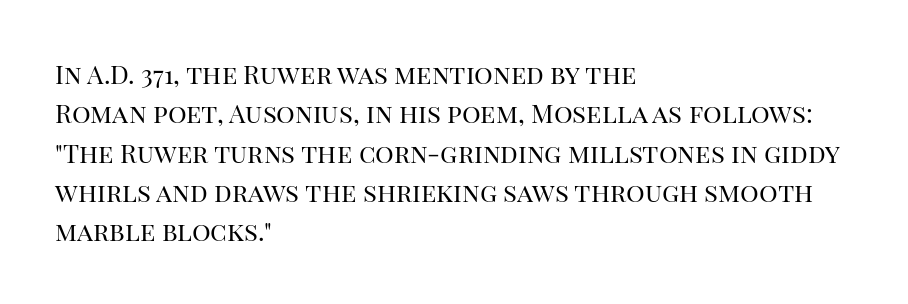
Q: Is the text bold? A: No.
Q: Is the text italic (slanted)? A: No, it is upright.
Q: Is the text underlined? A: No.
Q: How is the paragraph aligned? A: Left-aligned.
Q: Is the spacing between letters normal or unusually wide? A: Normal.
Q: Is the spacing between lines tight, normal or loose? A: Normal.
